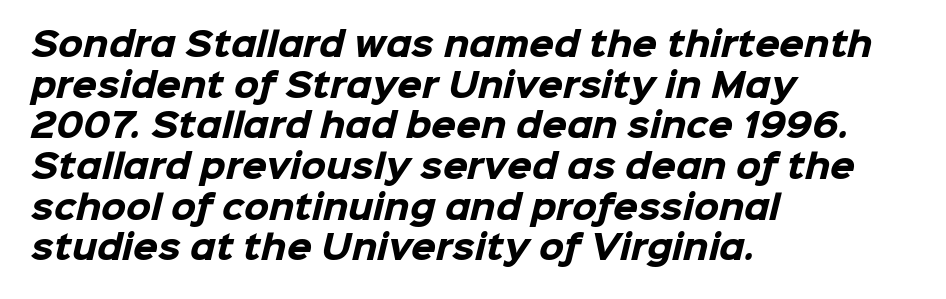
Notice how the passage keeps a crisp vertical edge on the left only. Successive baselines arrive at the customary interval. This sample has the flowing, uneven cadence of proportional lettering. Typographically, this falls in the sans-serif category. No extra tracking has been applied to these lines.
